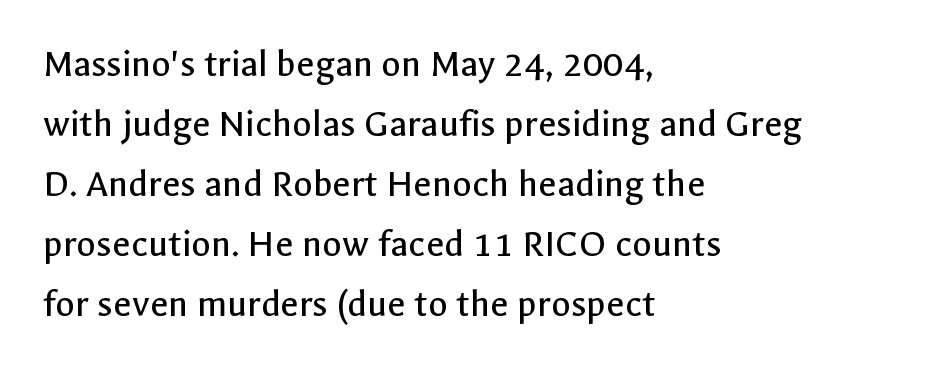
The image shows 40 px regular-weight sans-serif type, upright; set left-aligned, normal line spacing (1.5x), normal letter spacing, not underlined; a medium x-height.
